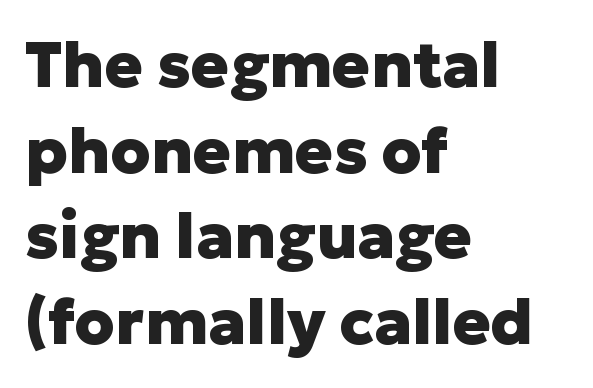
Q: Is the text bold? A: Yes.
Q: Is the text italic (slanted)? A: No, it is upright.
Q: Is the typeface a serif or a sans-serif typeface? A: Sans-serif.
Q: Is the text underlined? A: No.
Q: How is the paragraph aligned? A: Left-aligned.
Q: Is the spacing between letters normal or unusually wide? A: Normal.
Q: Is the spacing between lines tight, normal or loose? A: Normal.
Q: Width (condensed, normal, or wide)? A: Normal.
Q: Stroke contrast? A: Low.
Q: x-height? A: Medium.
Q: Monospaced? A: No.
